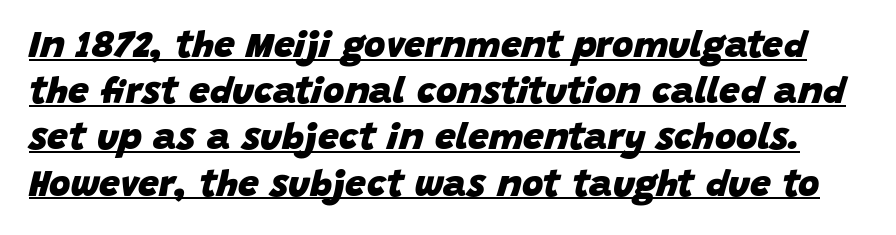
{"italic": "yes", "lean": "right", "slant_degrees": 15, "bold": "yes", "weight": "heavy", "width": "normal", "stroke_contrast": "low", "x_height": "large", "monospaced": "no", "underline": "yes", "line_spacing": "normal", "line_spacing_ratio": 1.25, "letter_spacing": "normal", "letter_spacing_em": 0.0, "glyph_px": 37}
